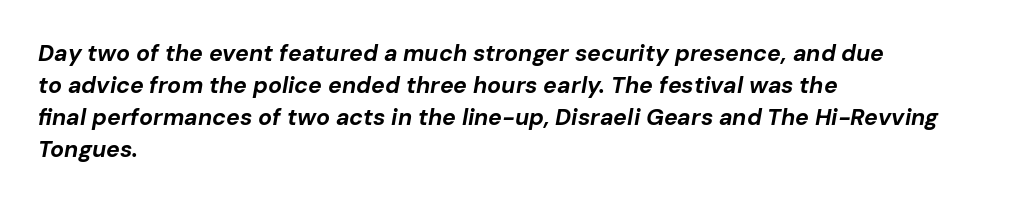
{"italic": "yes", "lean": "right", "slant_degrees": 10, "bold": "yes", "underline": "no", "align": "left", "line_spacing": "normal", "line_spacing_ratio": 1.39, "letter_spacing": "normal", "letter_spacing_em": 0.0, "glyph_px": 23}
